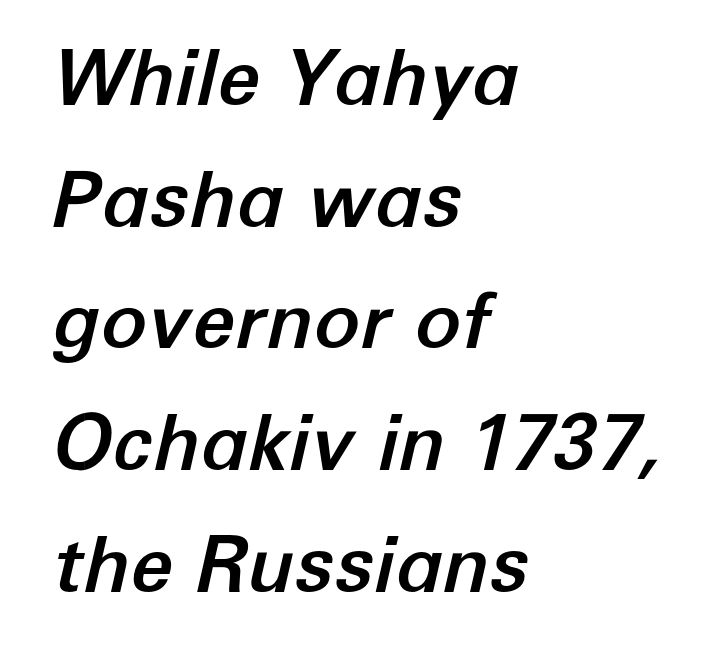
The image shows 77 px text type, italic (leaning right); set left-aligned, normal line spacing (1.58x), normal letter spacing, not underlined; low stroke contrast and a medium x-height.
